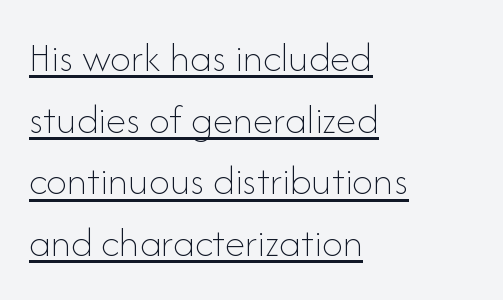
{"italic": "no", "bold": "no", "weight": "thin", "width": "normal", "stroke_contrast": "low", "x_height": "small", "monospaced": "no", "underline": "yes", "align": "left", "line_spacing": "normal", "line_spacing_ratio": 1.47, "letter_spacing": "normal", "letter_spacing_em": 0.0, "glyph_px": 42}
